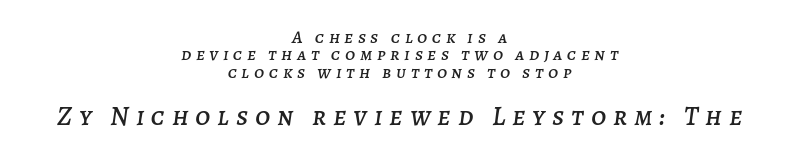
Q: Is the text italic (slanted)? A: Yes, it leans right by about 7 degrees.
Q: Is the text underlined? A: No.
Q: How is the paragraph aligned? A: Centered.
Q: Is the spacing between letters normal or unusually wide? A: Unusually wide.
Q: Is the spacing between lines tight, normal or loose? A: Tight.
Q: Which block of text is set in a larger size, the first (top) or the second (bottom)? A: The second (bottom) one.
